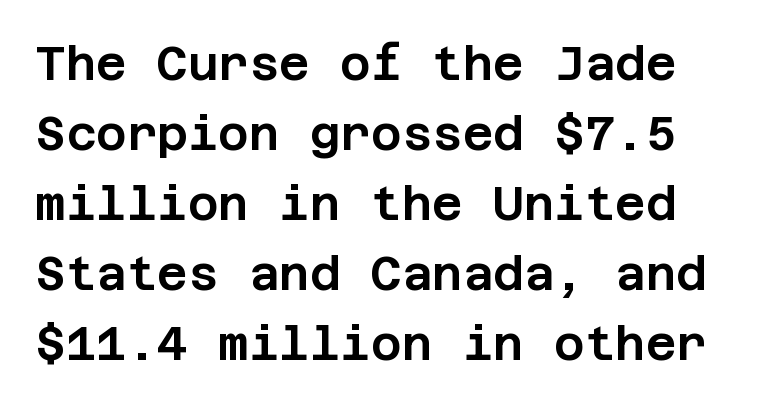
{"serif": "no", "italic": "no", "width": "normal", "stroke_contrast": "low", "x_height": "large", "underline": "no", "line_spacing": "normal", "line_spacing_ratio": 1.49, "letter_spacing": "normal", "letter_spacing_em": 0.0, "glyph_px": 47}
